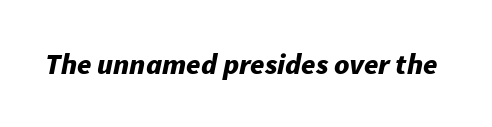
The face used here has the dense, thick strokes of a bold. Varying glyph widths throughout — classic text-font behaviour. Bare-footed words on every line. Default kerning and tracking; the words read as compact shapes.
